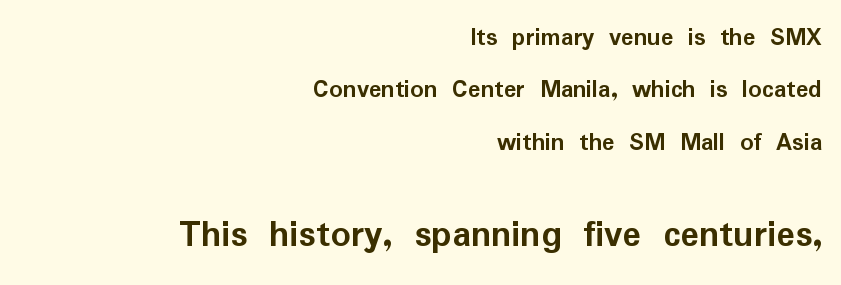
The image shows 39 px semibold sans-serif type, upright; set right-aligned, loose line spacing (2.01x), normal letter spacing, not underlined; the second (bottom) block is 1.5x larger; low stroke contrast and a medium x-height.
